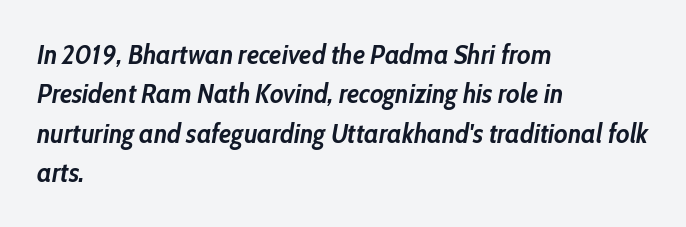
The zone under the glyphs is completely vacant. The vertical gap from one line to the next is medium. Tall strokes in this sample are angled rather than plumb. I'd describe the lettering as bold — thick and assertive.
